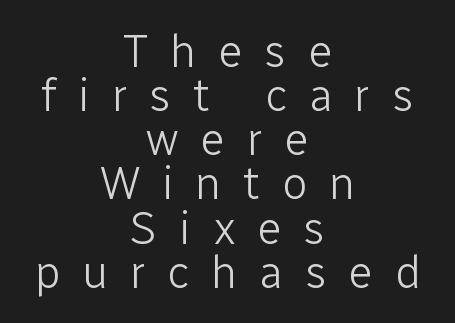
The image shows 46 px light sans-serif type, upright; set centered, tight line spacing (0.96x), unusually wide letter spacing (+0.47 em), not underlined; low stroke contrast and a medium x-height.
